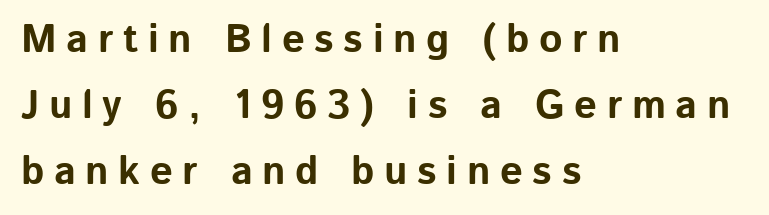
Q: Is the text bold? A: Yes.
Q: Is the text italic (slanted)? A: No, it is upright.
Q: Is the typeface a serif or a sans-serif typeface? A: Sans-serif.
Q: Is the text underlined? A: No.
Q: How is the paragraph aligned? A: Left-aligned.
Q: Is the spacing between letters normal or unusually wide? A: Unusually wide.
Q: Is the spacing between lines tight, normal or loose? A: Normal.
Q: Width (condensed, normal, or wide)? A: Normal.
Q: Stroke contrast? A: Low.
Q: x-height? A: Medium.
Q: Monospaced? A: No.
